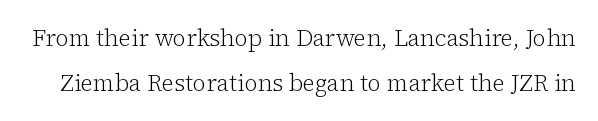
This is roman type, the default non-slanted kind. Vertical spacing — loose. Is the type heavy? It reads as light-to-regular instead. The gaps between neighbouring characters are ordinary and unremarkable.
